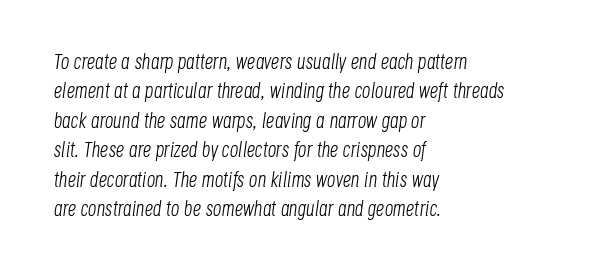
{"italic": "yes", "lean": "right", "slant_degrees": 8, "bold": "no", "underline": "no", "align": "left", "line_spacing": "normal", "line_spacing_ratio": 1.4, "letter_spacing": "normal", "letter_spacing_em": 0.0, "glyph_px": 21}
